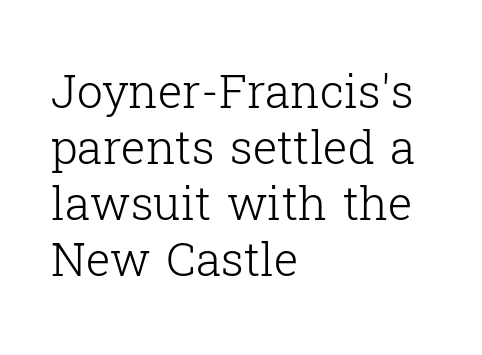
Each letter's strokes conclude with small projecting serifs. Quick note: underline off. Line beginnings align vertically; line endings do not. This reads as an unemphasized weight, regular at the heaviest.
